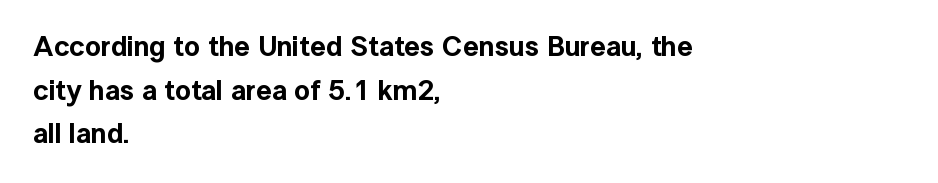
Q: Is the text italic (slanted)? A: No, it is upright.
Q: Is the typeface a serif or a sans-serif typeface? A: Sans-serif.
Q: Is the text underlined? A: No.
Q: How is the paragraph aligned? A: Left-aligned.
Q: Is the spacing between letters normal or unusually wide? A: Normal.
Q: Is the spacing between lines tight, normal or loose? A: Normal.
Q: Width (condensed, normal, or wide)? A: Normal.
Q: x-height? A: Medium.
Q: Monospaced? A: No.
